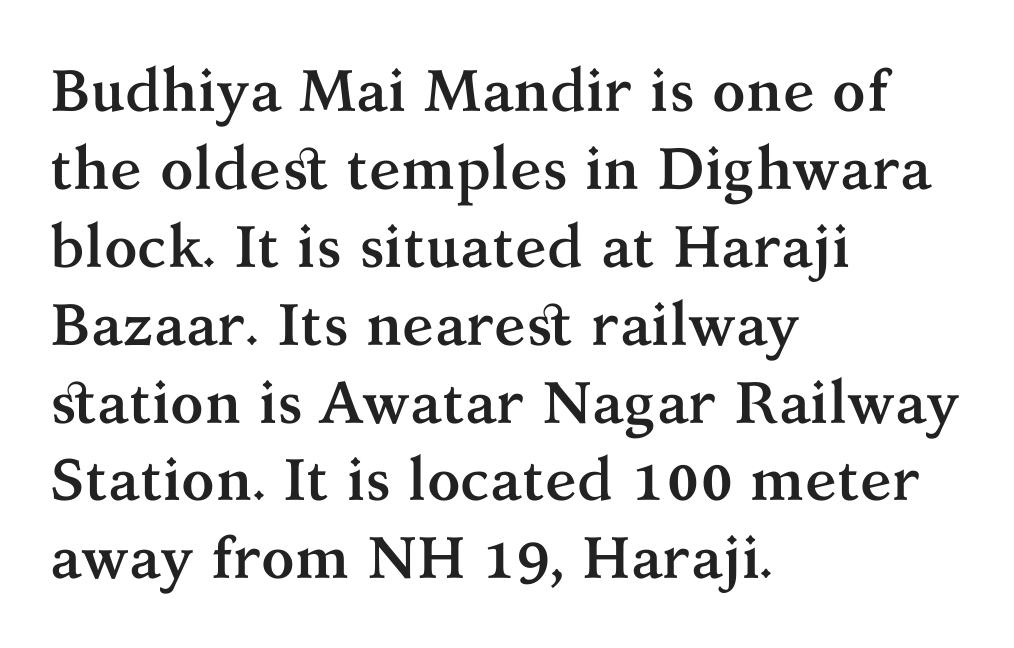
Q: Is the text bold? A: Yes.
Q: Is the text italic (slanted)? A: No, it is upright.
Q: Is the typeface a serif or a sans-serif typeface? A: Serif.
Q: Is the text underlined? A: No.
Q: How is the paragraph aligned? A: Left-aligned.
Q: Is the spacing between letters normal or unusually wide? A: Normal.
Q: Is the spacing between lines tight, normal or loose? A: Normal.
Q: Width (condensed, normal, or wide)? A: Normal.
Q: Stroke contrast? A: Medium.
Q: x-height? A: Medium.
Q: Monospaced? A: No.
